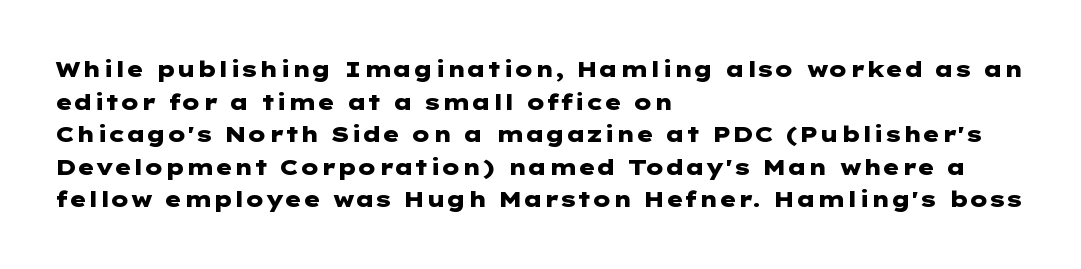
The image shows 22 px bold type, upright; set left-aligned, normal line spacing (1.48x), normal letter spacing, not underlined.
